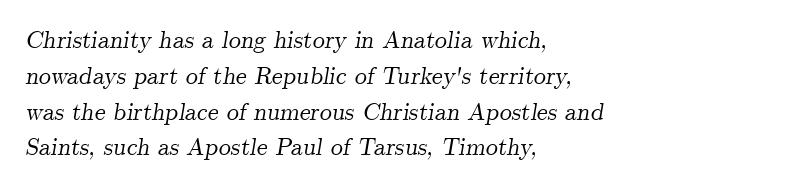
{"italic": "yes", "lean": "right", "slant_degrees": 9, "underline": "no", "align": "left", "line_spacing": "normal", "line_spacing_ratio": 1.49, "letter_spacing": "normal", "letter_spacing_em": 0.0, "glyph_px": 24}
